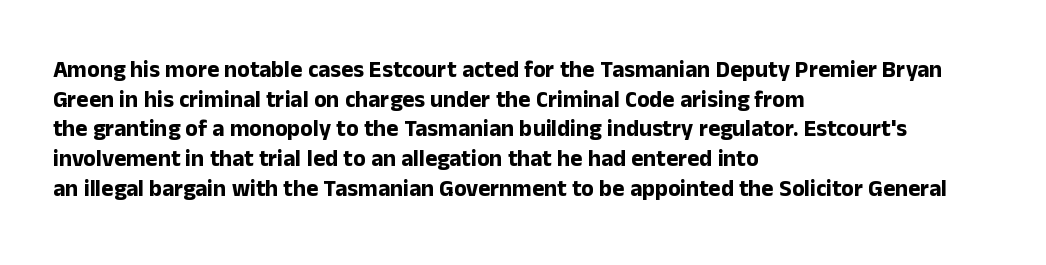
Is there any slant? The stems are plumb. Nothing unusual about the tracking: characters are spaced as the font intends. These words are printed bold, with thick strokes throughout. Evenly set lines give the paragraph a standard silhouette.
